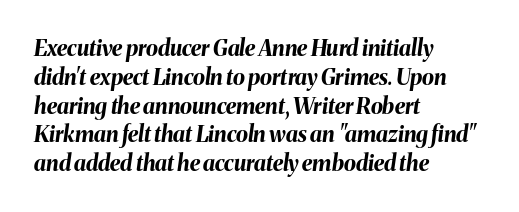
{"italic": "yes", "lean": "right", "slant_degrees": 8, "bold": "yes", "underline": "no", "align": "left", "line_spacing": "normal", "line_spacing_ratio": 1.31, "letter_spacing": "normal", "letter_spacing_em": 0.0, "glyph_px": 22}
